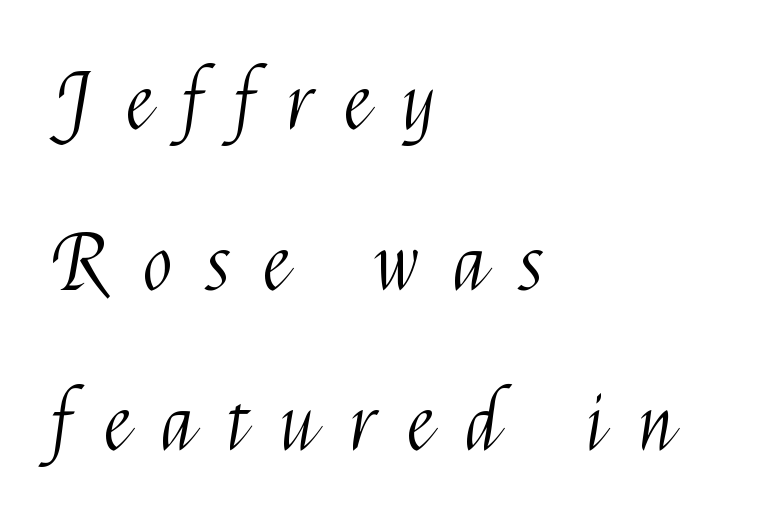
The image shows 78 px light, condensed sans-serif type; set left-aligned, loose line spacing (2.06x), unusually wide letter spacing (+0.44 em), not underlined; medium stroke contrast and a medium x-height.
